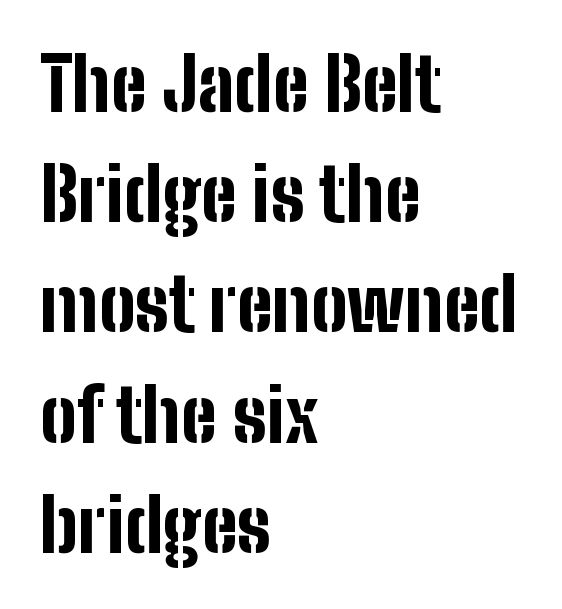
Q: Is the text bold? A: Yes.
Q: Is the text italic (slanted)? A: No, it is upright.
Q: Is the typeface a serif or a sans-serif typeface? A: Sans-serif.
Q: Is the text underlined? A: No.
Q: How is the paragraph aligned? A: Left-aligned.
Q: Is the spacing between letters normal or unusually wide? A: Normal.
Q: Is the spacing between lines tight, normal or loose? A: Normal.
Q: Width (condensed, normal, or wide)? A: Condensed.
Q: Stroke contrast? A: Low.
Q: x-height? A: Medium.
Q: Monospaced? A: No.
